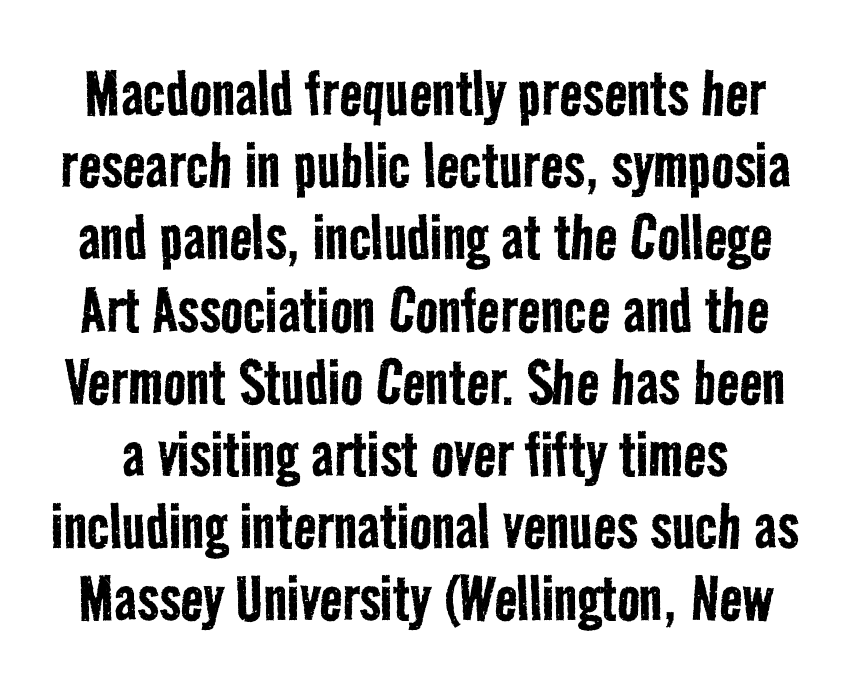
The strokes are not fattened; the text isn't bold. Any mark beneath the type? The region is blank. Letterform terminals end flat and unadorned throughout the passage. Here the designer chose a conventional face with non-uniform glyph widths.
